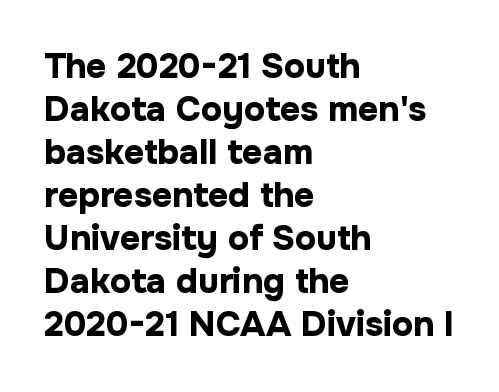
{"serif": "no", "italic": "no", "bold": "yes", "weight": "bold", "width": "normal", "stroke_contrast": "low", "x_height": "medium", "monospaced": "no", "underline": "no", "align": "left", "line_spacing_ratio": 1.23, "letter_spacing": "normal", "letter_spacing_em": 0.0, "glyph_px": 35}
